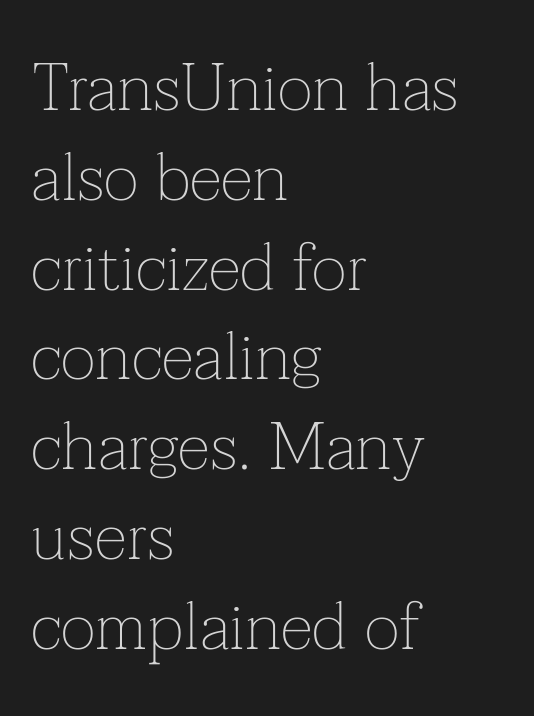
{"serif": "yes", "italic": "no", "bold": "no", "weight": "thin", "width": "normal", "stroke_contrast": "low", "x_height": "medium", "monospaced": "no", "underline": "no", "align": "left", "line_spacing": "normal", "line_spacing_ratio": 1.34, "letter_spacing": "normal", "letter_spacing_em": 0.0, "glyph_px": 67}
